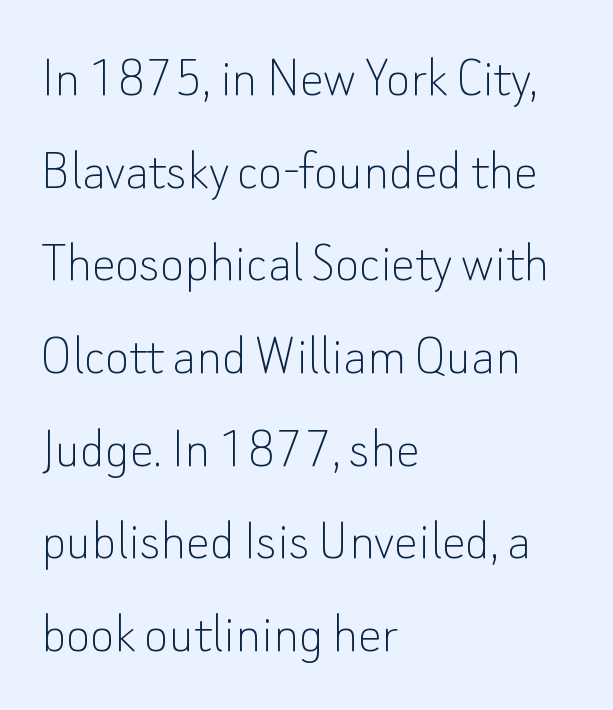
The image shows 59 px thin sans-serif type, upright; set left-aligned, normal line spacing (1.57x), normal letter spacing, not underlined; low stroke contrast and a small x-height.
